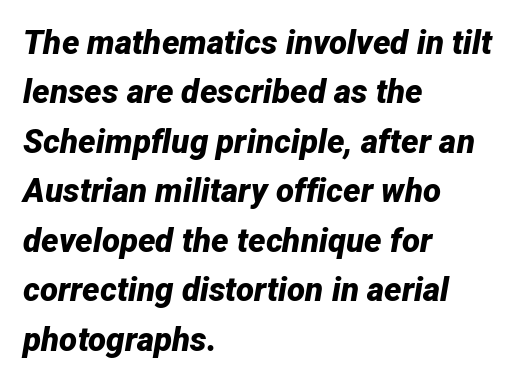
{"italic": "yes", "lean": "right", "slant_degrees": 12, "bold": "yes", "weight": "bold", "width": "normal", "stroke_contrast": "low", "x_height": "medium", "monospaced": "no", "underline": "no", "align": "left", "line_spacing": "normal", "line_spacing_ratio": 1.5, "letter_spacing": "normal", "letter_spacing_em": 0.0, "glyph_px": 33}
